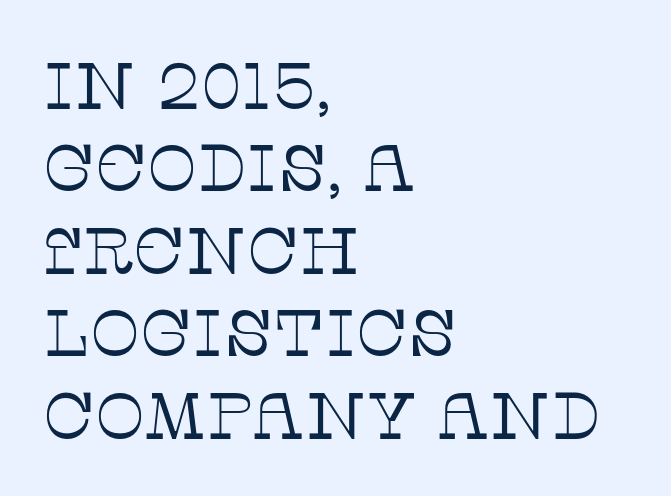
The image shows 66 px thin serif type, upright; set left-aligned, normal line spacing (1.25x), normal letter spacing, not underlined; low stroke contrast and a large x-height.
